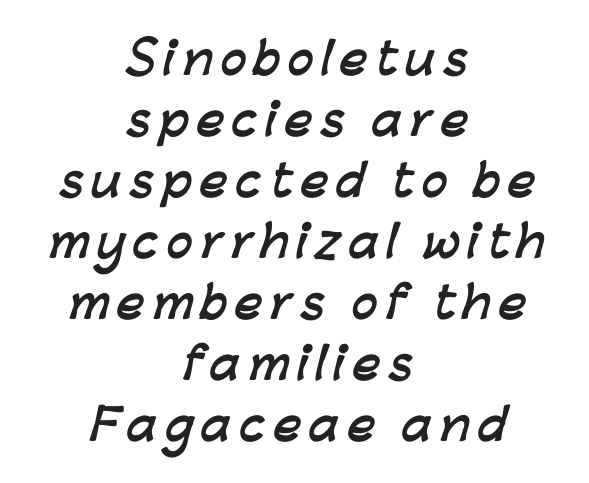
Character widths vary here, with narrow letters taking less room than wide ones. The rendering uses a bold face; every stroke is thick and dark. Line spacing here is normal. Serif or sans? Sans — the stroke terminals are bare.
